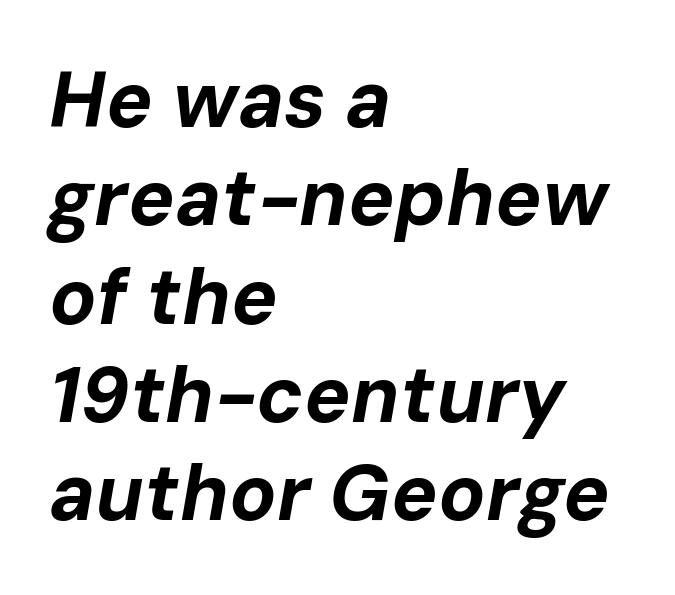
{"italic": "yes", "lean": "right", "slant_degrees": 10, "bold": "yes", "weight": "bold", "width": "normal", "stroke_contrast": "low", "x_height": "medium", "monospaced": "no", "underline": "no", "align": "left", "line_spacing": "normal", "line_spacing_ratio": 1.26, "letter_spacing": "normal", "letter_spacing_em": 0.0, "glyph_px": 78}
